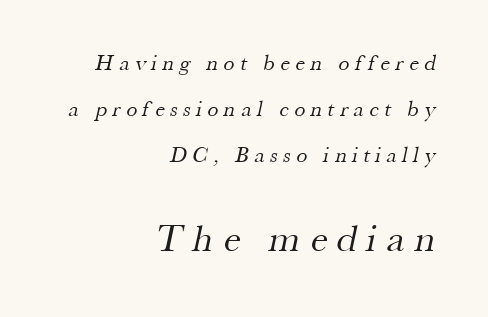
Heaviness? Minimal to ordinary, like unemphasized prose. This sample trades compactness for vertical openness between lines. Reading down the block, your eye finds every line finishing at a fixed right position. Small over large — that's the arrangement of the two blocks here. Think of a printed novel: that variable character pitch is what you see here. The type family on display is of the serif kind.
